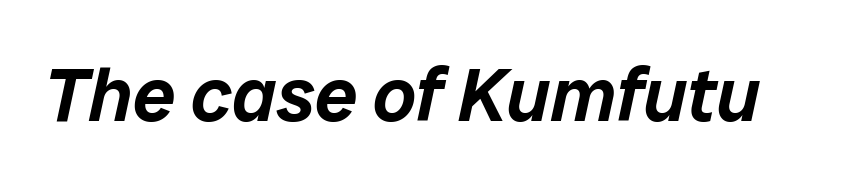
{"italic": "yes", "lean": "right", "slant_degrees": 12, "width": "normal", "stroke_contrast": "low", "x_height": "medium", "monospaced": "no", "underline": "no", "letter_spacing": "normal", "letter_spacing_em": 0.0, "glyph_px": 76}
